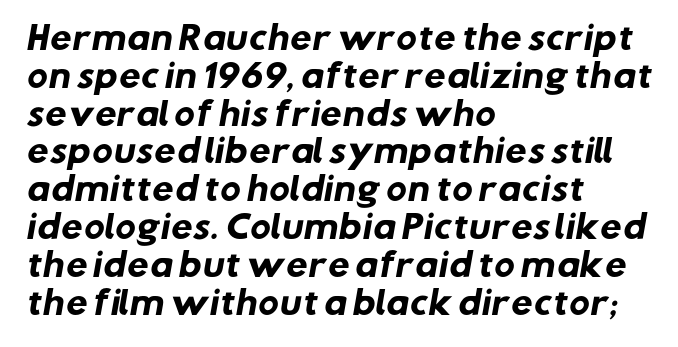
{"serif": "no", "bold": "yes", "weight": "heavy", "width": "normal", "stroke_contrast": "low", "x_height": "medium", "monospaced": "no", "underline": "no", "align": "left", "line_spacing_ratio": 1.22, "letter_spacing": "normal", "letter_spacing_em": 0.0, "glyph_px": 31}
